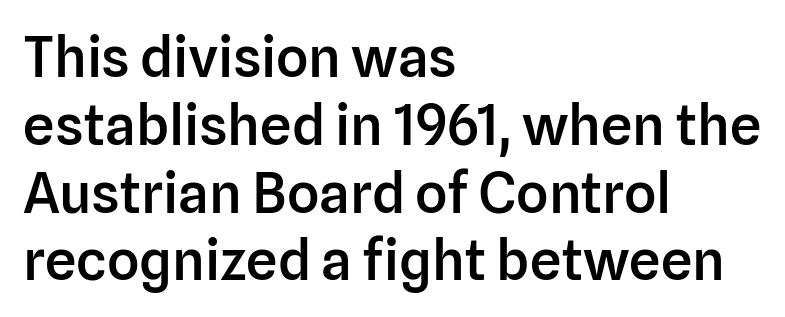
Each letter keeps its own natural width here, so spacing adapts to shape. A clean baseline with only descenders dipping below it. Each glyph is drawn with semibold strokes, heavier than normal yet not fully bold. Teacher's note: observe the even left margin — that is flush-left alignment. The type is set solid horizontally, with unmodified tracking. Does the type have serifs? No, each stem ends abruptly.
